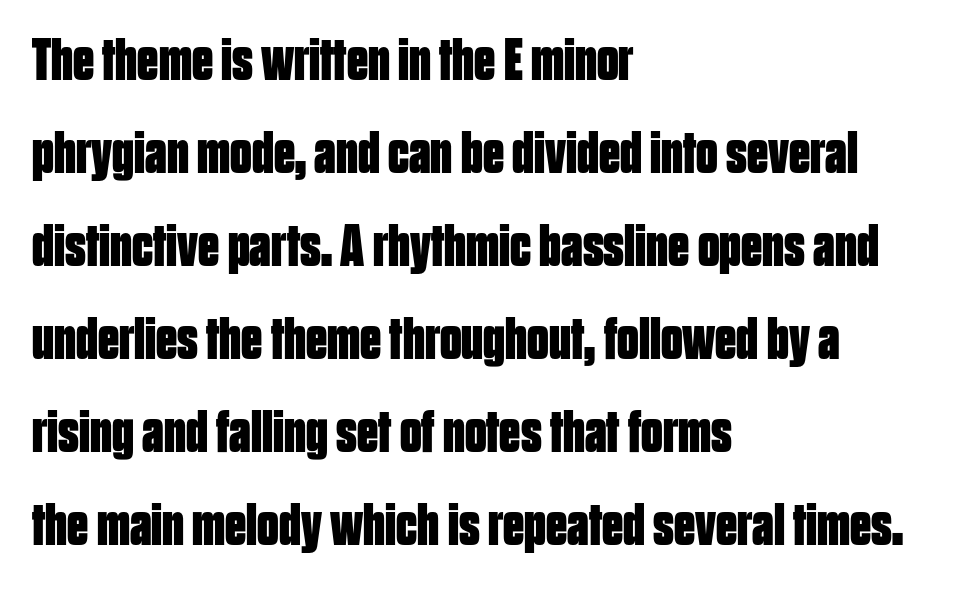
Q: Is the text bold? A: Yes.
Q: Is the text italic (slanted)? A: No, it is upright.
Q: Is the typeface a serif or a sans-serif typeface? A: Sans-serif.
Q: Is the text underlined? A: No.
Q: How is the paragraph aligned? A: Left-aligned.
Q: Is the spacing between letters normal or unusually wide? A: Normal.
Q: Is the spacing between lines tight, normal or loose? A: Normal.
Q: Width (condensed, normal, or wide)? A: Condensed.
Q: Stroke contrast? A: Low.
Q: x-height? A: Large.
Q: Monospaced? A: No.
